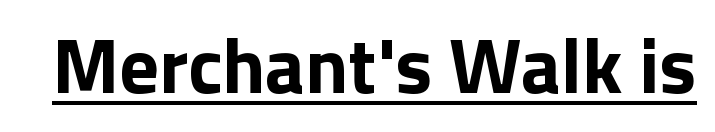
The letters carry no serifs — their stems end cleanly without finishing strokes. This sample has the flowing, uneven cadence of proportional lettering. Heft: maximum for text — a bold. Looks like someone drew a line under every word here. A roman cut, with each character standing at attention. In terms of letterspacing, this is plain default setting.
